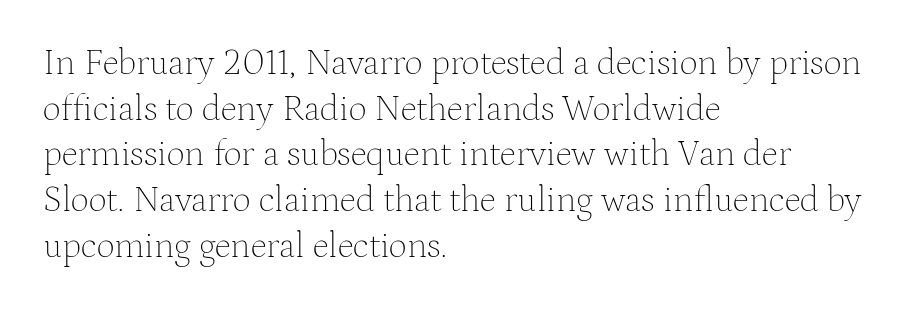
{"serif": "yes", "italic": "no", "bold": "no", "weight": "thin", "width": "normal", "stroke_contrast": "medium", "x_height": "medium", "monospaced": "no", "underline": "no", "align": "left", "line_spacing": "normal", "line_spacing_ratio": 1.27, "letter_spacing": "normal", "letter_spacing_em": 0.0, "glyph_px": 36}
